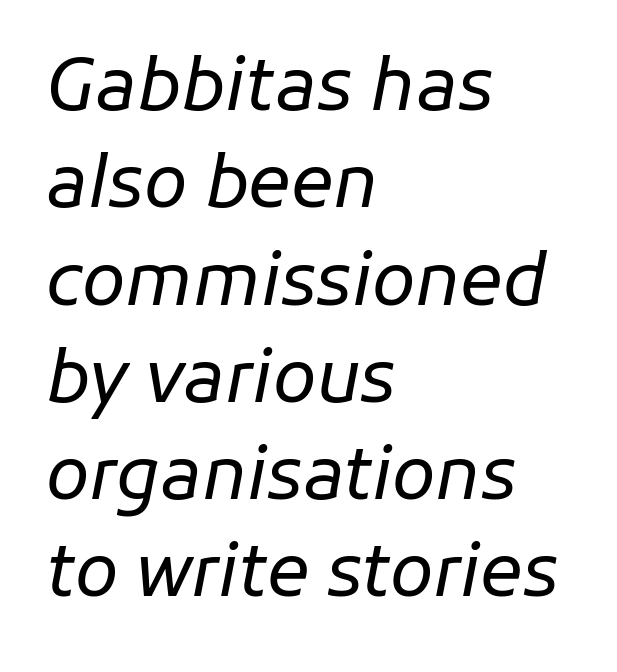
{"italic": "yes", "lean": "right", "slant_degrees": 11, "bold": "no", "weight": "regular", "width": "normal", "stroke_contrast": "low", "x_height": "medium", "monospaced": "no", "underline": "no", "align": "left", "line_spacing": "normal", "line_spacing_ratio": 1.37, "letter_spacing": "normal", "letter_spacing_em": 0.0, "glyph_px": 71}
